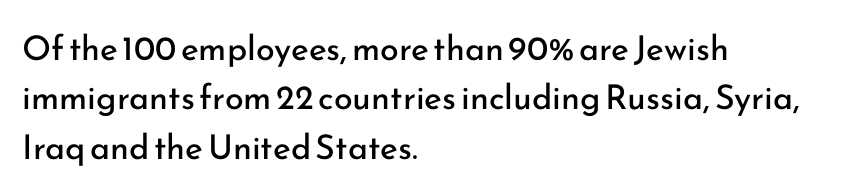
{"serif": "no", "italic": "no", "bold": "no", "weight": "regular", "width": "normal", "stroke_contrast": "low", "x_height": "small", "monospaced": "no", "underline": "no", "align": "left", "line_spacing": "normal", "line_spacing_ratio": 1.45, "letter_spacing": "normal", "letter_spacing_em": 0.0, "glyph_px": 34}
